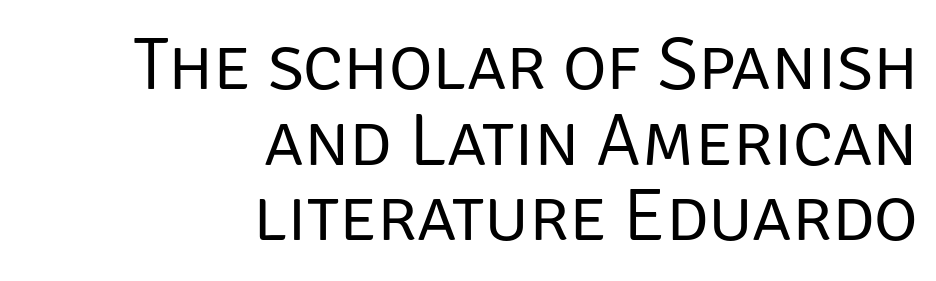
{"serif": "no", "italic": "no", "bold": "no", "weight": "regular", "width": "normal", "stroke_contrast": "low", "x_height": "large", "monospaced": "no", "underline": "no", "align": "right", "line_spacing": "tight", "line_spacing_ratio": 1.01, "letter_spacing": "normal", "letter_spacing_em": 0.0, "glyph_px": 75}
